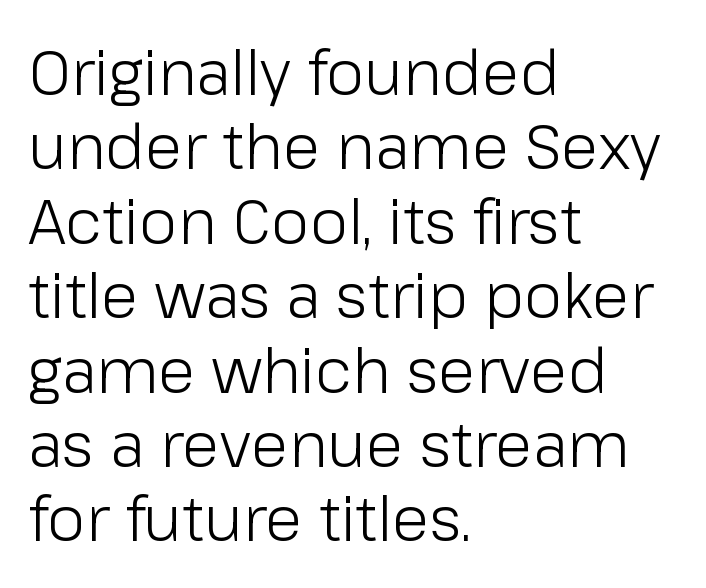
The image shows 62 px light sans-serif type, upright; set left-aligned, line spacing 1.2x, normal letter spacing, not underlined; low stroke contrast and a medium x-height.
